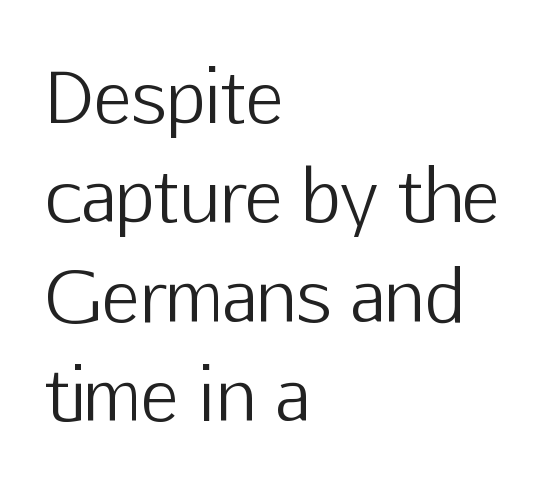
Spacing between characters is what you'd get straight out of the box. Check the space under the baseline: it is left empty. Is there any slant? The stems are plumb. Character widths vary here, with narrow letters taking less room than wide ones. The text block is weighted toward the left margin, trailing off unevenly rightward.
